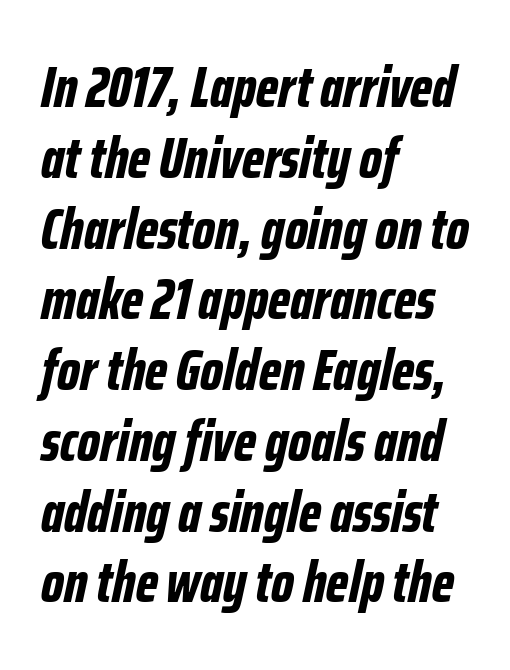
{"italic": "yes", "lean": "right", "slant_degrees": 12, "bold": "yes", "weight": "bold", "width": "condensed", "stroke_contrast": "low", "x_height": "medium", "monospaced": "no", "underline": "no", "align": "left", "line_spacing_ratio": 1.22, "letter_spacing": "normal", "letter_spacing_em": 0.0, "glyph_px": 58}
